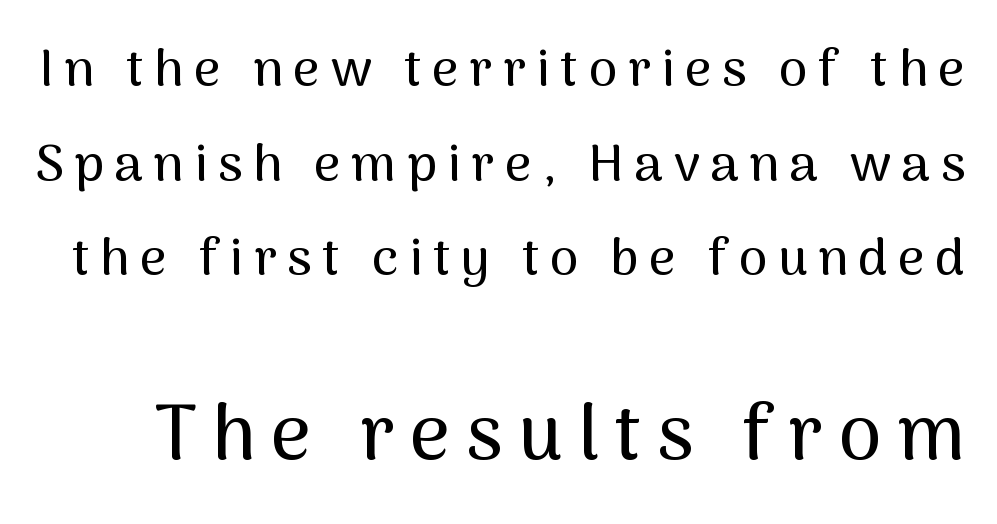
How are the letters spaced? Widely, with obvious added tracking. Rendered with straight, roman letterforms. Descenders are the only things crossing below the line. Regarding serifs, this sample does without them. The lower block of text is set noticeably larger than the block above it. Is this a fixed-width face? No — the glyphs have proportional, varying widths.
